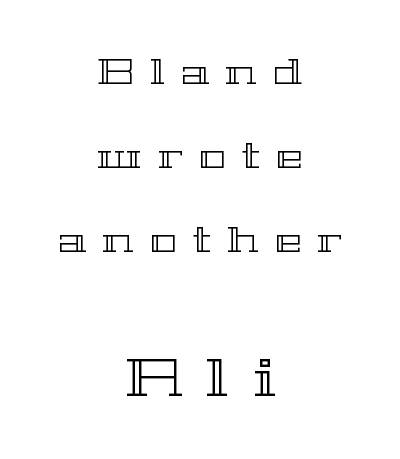
You could not count columns in this text — the font is proportionally spaced. Top chunk: small. Bottom chunk: large. Does the copy run flush right? No — it is centered line by line. Each row of text sits above clean, open space.
